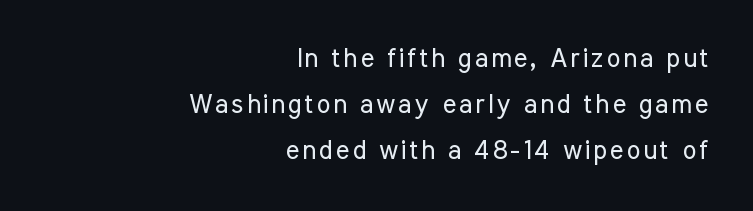
Letters rest on an invisible, unmarked baseline. Italic? Not at all — the glyphs are vertical. All the whitespace from short lines collects on the left. Weight: in the light-to-regular range.
